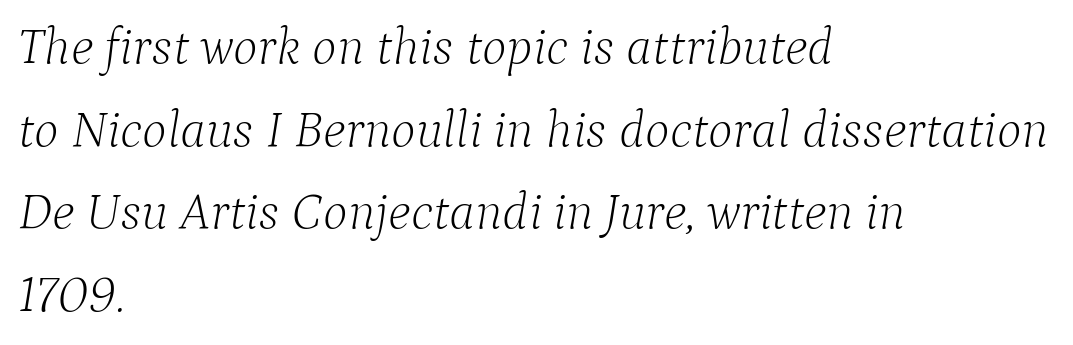
The image shows 52 px light serif type, italic (leaning right); set left-aligned, normal line spacing (1.59x), normal letter spacing, not underlined; low stroke contrast and a medium x-height.
